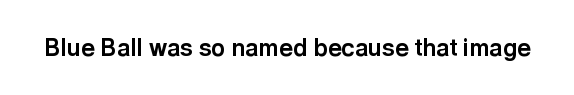
What stands out about the letter spacing? Nothing — it is the standard amount. Upright lettering throughout. Bold? Absolutely — the strokes are thick and heavy. The glyphs are unaccompanied by any horizontal stroke below them.
